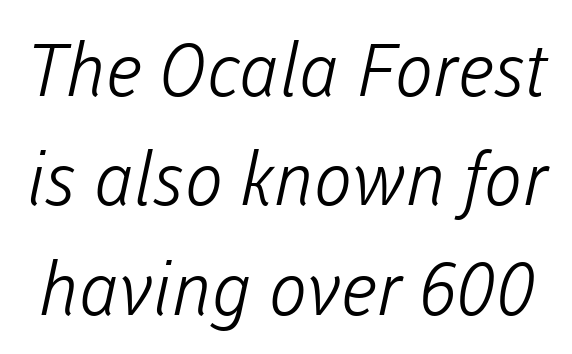
A typesetter would label this face a sans. The passage shown is not underscored anywhere. Varying glyph widths throughout — classic text-font behaviour. On a weight scale, this lands at 450 or below. Honestly, the letter spacing is just normal — you wouldn't notice it. Vertically, the passage feels balanced, rows spaced as you'd expect.
